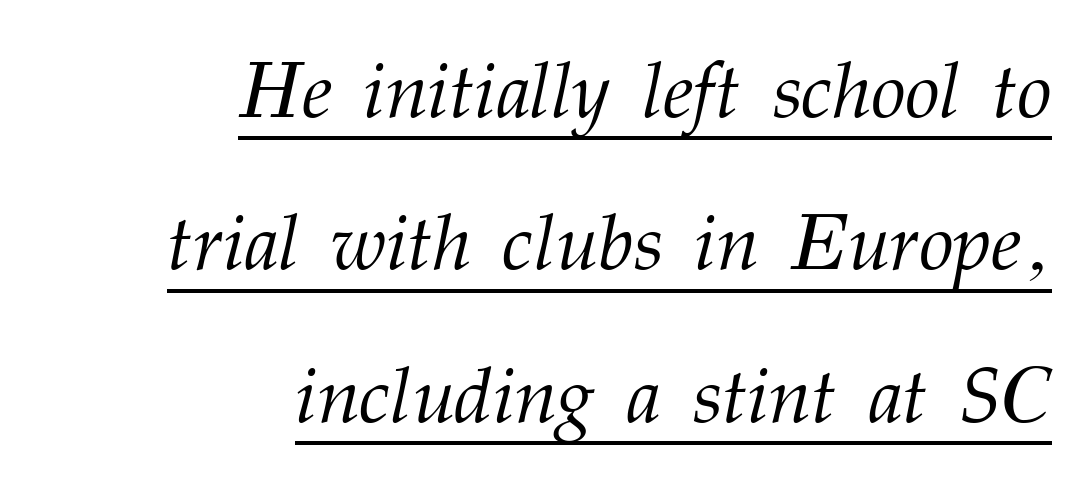
Here the designer chose a conventional face with non-uniform glyph widths. You can tell from the footed stems that serif type was used. The letters sit at their default tracking, neither squeezed nor spread. All the whitespace from short lines collects on the left. The weight would be labelled regular, book, light, or lighter still.
